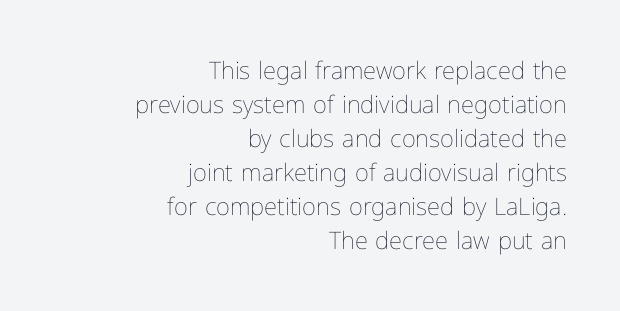
Q: Is the text bold? A: No.
Q: Is the text italic (slanted)? A: No, it is upright.
Q: Is the text underlined? A: No.
Q: How is the paragraph aligned? A: Right-aligned.
Q: Is the spacing between letters normal or unusually wide? A: Normal.
Q: Is the spacing between lines tight, normal or loose? A: Normal.
